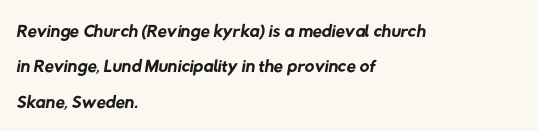
Q: Is the text bold? A: No.
Q: Is the text underlined? A: No.
Q: How is the paragraph aligned? A: Left-aligned.
Q: Is the spacing between letters normal or unusually wide? A: Normal.
Q: Is the spacing between lines tight, normal or loose? A: Normal.
